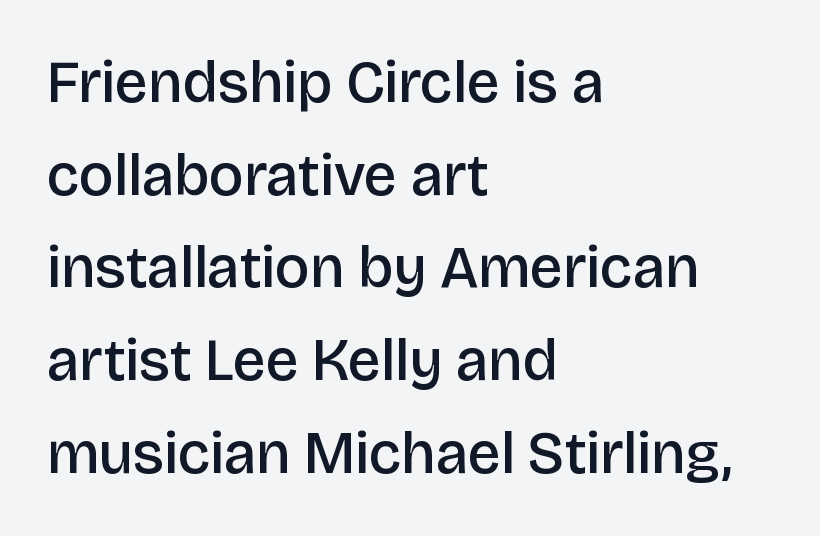
Q: Is the text bold? A: Semi-bold.
Q: Is the text italic (slanted)? A: No, it is upright.
Q: Is the typeface a serif or a sans-serif typeface? A: Sans-serif.
Q: Is the text underlined? A: No.
Q: How is the paragraph aligned? A: Left-aligned.
Q: Is the spacing between letters normal or unusually wide? A: Normal.
Q: Is the spacing between lines tight, normal or loose? A: Normal.
Q: Width (condensed, normal, or wide)? A: Normal.
Q: Stroke contrast? A: Low.
Q: x-height? A: Large.
Q: Monospaced? A: No.
